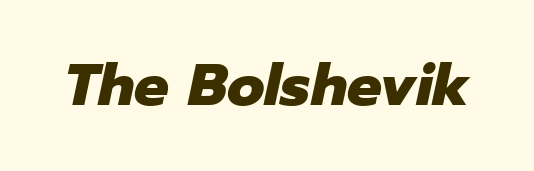
These lines carry a lot of weight — the face is fully bold. How are the letters spaced? Ordinarily, with no added tracking. Note the varied advance widths — an 'i' is clearly narrower than an 'm'. The typography opts for an oblique posture over an upright one. Underlining? Definitely not there.
